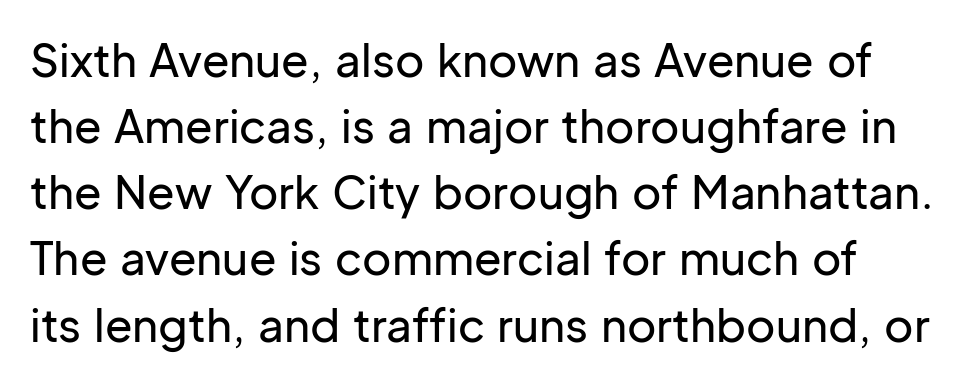
{"serif": "no", "italic": "no", "width": "normal", "stroke_contrast": "low", "x_height": "medium", "monospaced": "no", "underline": "no", "line_spacing": "normal", "line_spacing_ratio": 1.47, "letter_spacing": "normal", "letter_spacing_em": 0.0, "glyph_px": 45}
